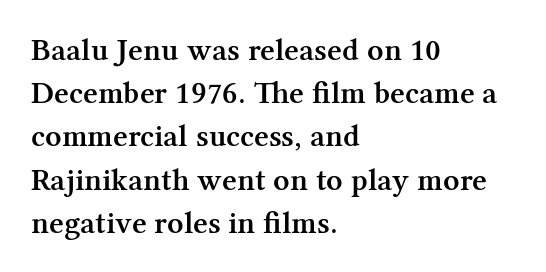
Q: Is the text bold? A: Semi-bold.
Q: Is the text italic (slanted)? A: No, it is upright.
Q: Is the typeface a serif or a sans-serif typeface? A: Serif.
Q: Is the text underlined? A: No.
Q: How is the paragraph aligned? A: Left-aligned.
Q: Is the spacing between letters normal or unusually wide? A: Normal.
Q: Is the spacing between lines tight, normal or loose? A: Normal.
Q: Width (condensed, normal, or wide)? A: Normal.
Q: Stroke contrast? A: Medium.
Q: x-height? A: Medium.
Q: Monospaced? A: No.
